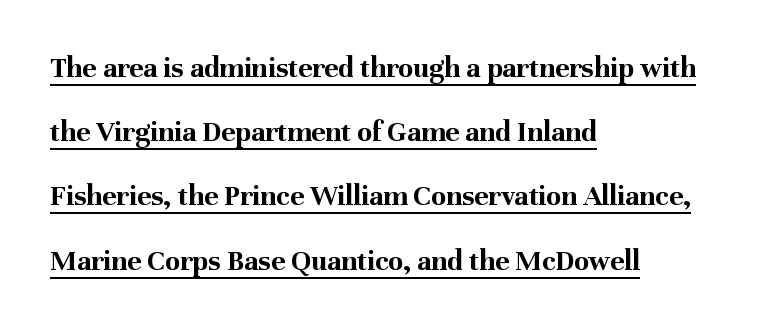
Compared with an ordinary text face, these strokes are far heavier — a full bold. Baseline-to-baseline distance is far greater than the letter height. Beneath each row of characters lies a ruled line. All the whitespace from short lines collects on the right. The lettering stays uniformly vertical, giving the passage a roman look. This is serif lettering, the kind often seen in printed books.
